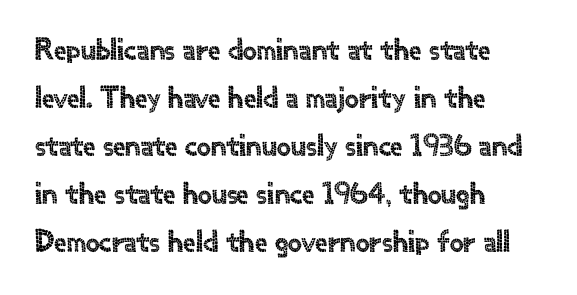
{"serif": "no", "italic": "no", "width": "normal", "x_height": "small", "monospaced": "no", "underline": "no", "align": "left", "line_spacing": "normal", "line_spacing_ratio": 1.55, "letter_spacing": "normal", "letter_spacing_em": 0.0, "glyph_px": 31}
